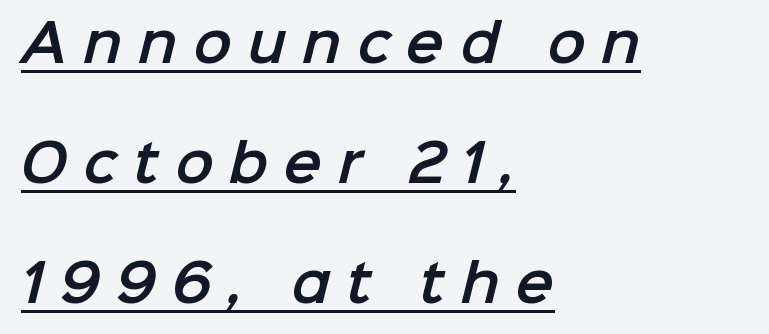
{"serif": "no", "width": "normal", "stroke_contrast": "low", "x_height": "medium", "monospaced": "no", "underline": "yes", "align": "left", "line_spacing": "loose", "line_spacing_ratio": 2.35, "letter_spacing": "wide", "letter_spacing_em": 0.31, "glyph_px": 51}
